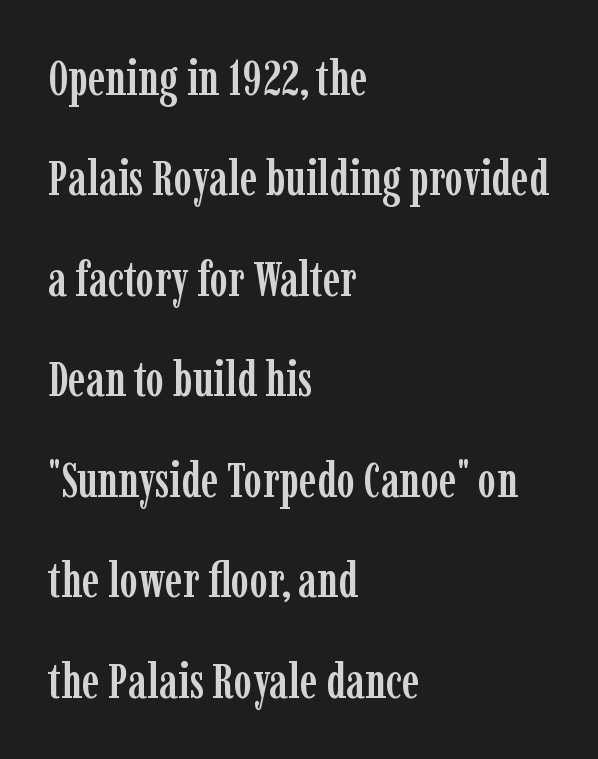
The image shows 49 px condensed serif type, upright; set left-aligned, loose line spacing (2.05x), normal letter spacing, not underlined; low stroke contrast and a medium x-height.
